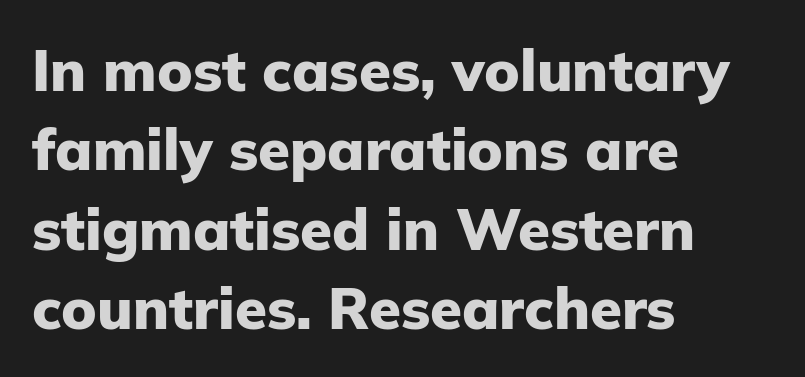
This sample keeps an unexceptional amount of space between lines. Students, note that the glyphs here touch the page at normal intervals. Style check: upright. The rendering uses natural spacing where letterforms have individual widths. As a designer I'd log this as weight 700, bold.
